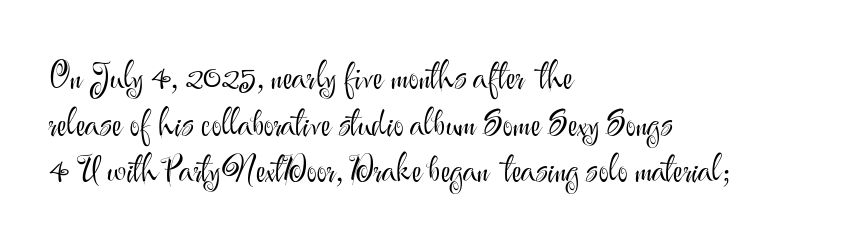
The image shows 35 px light sans-serif type; set left-aligned, normal line spacing (1.33x), normal letter spacing, not underlined; medium stroke contrast and a small x-height.
